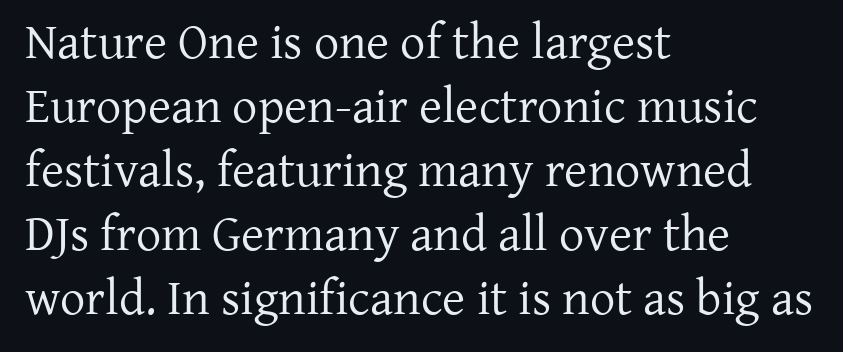
Q: Is the text bold? A: No.
Q: Is the text italic (slanted)? A: No, it is upright.
Q: Is the typeface a serif or a sans-serif typeface? A: Serif.
Q: Is the text underlined? A: No.
Q: How is the paragraph aligned? A: Left-aligned.
Q: Is the spacing between letters normal or unusually wide? A: Normal.
Q: Is the spacing between lines tight, normal or loose? A: Normal.
Q: Width (condensed, normal, or wide)? A: Normal.
Q: Stroke contrast? A: Low.
Q: x-height? A: Medium.
Q: Monospaced? A: No.
